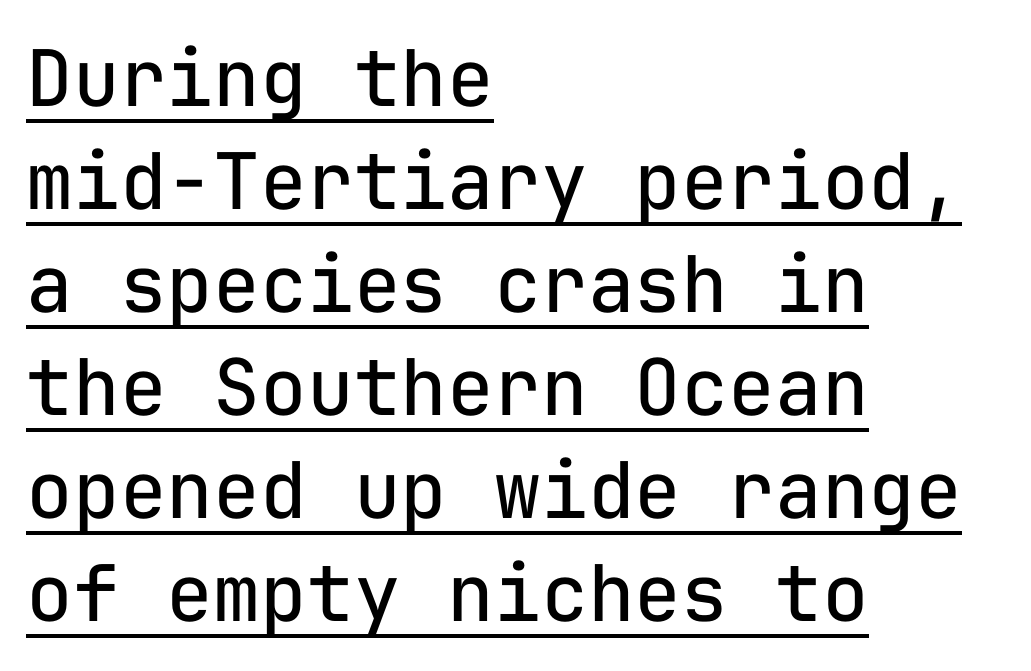
{"serif": "no", "italic": "no", "bold": "no", "weight": "regular", "width": "normal", "stroke_contrast": "low", "x_height": "medium", "monospaced": "yes", "underline": "yes", "align": "left", "line_spacing": "normal", "line_spacing_ratio": 1.32, "letter_spacing": "normal", "letter_spacing_em": 0.0, "glyph_px": 78}
